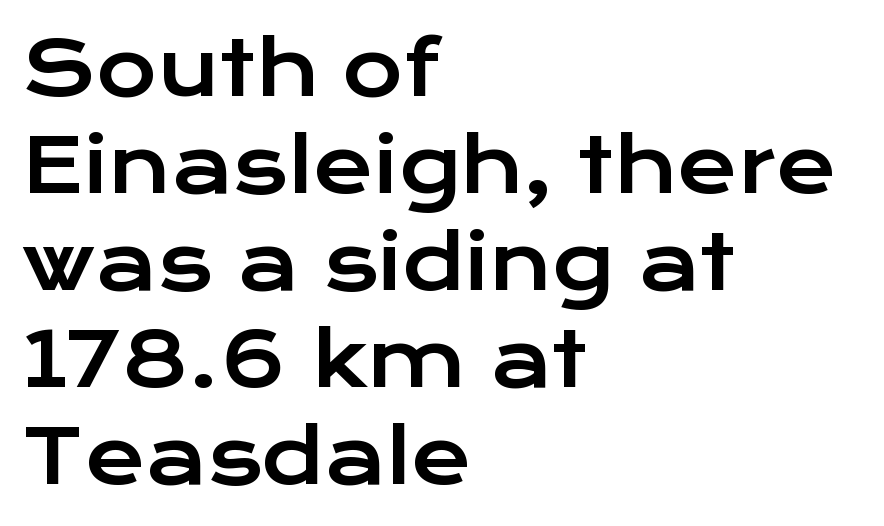
Q: Is the text italic (slanted)? A: No, it is upright.
Q: Is the typeface a serif or a sans-serif typeface? A: Sans-serif.
Q: Is the text underlined? A: No.
Q: How is the paragraph aligned? A: Left-aligned.
Q: Is the spacing between letters normal or unusually wide? A: Normal.
Q: Is the spacing between lines tight, normal or loose? A: Normal.
Q: Width (condensed, normal, or wide)? A: Wide.
Q: Stroke contrast? A: Low.
Q: x-height? A: Medium.
Q: Monospaced? A: No.
